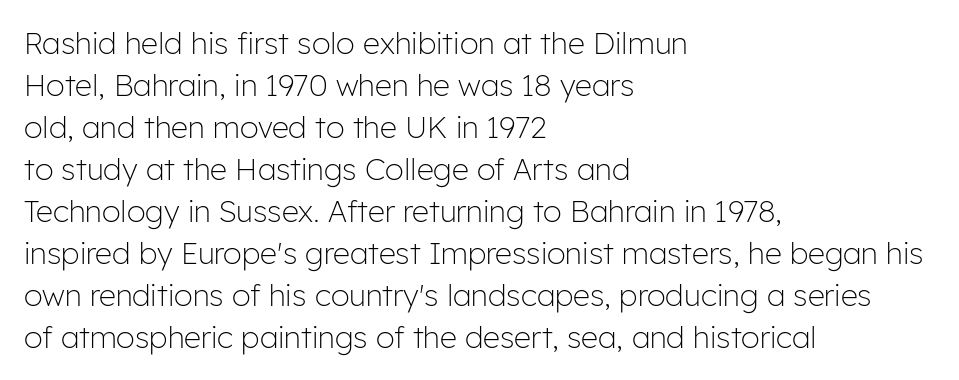
The image shows 30 px light sans-serif type, upright; set left-aligned, normal line spacing (1.4x), normal letter spacing, not underlined; low stroke contrast and a medium x-height.
